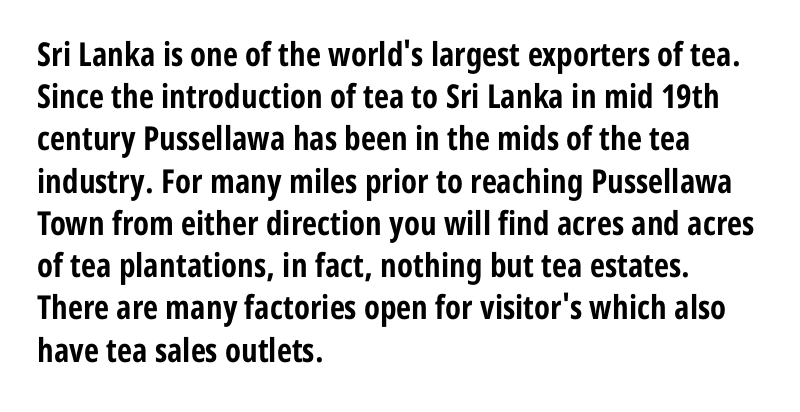
The image shows 33 px bold, condensed sans-serif type, upright; set left-aligned, normal line spacing (1.28x), normal letter spacing, not underlined; low stroke contrast and a medium x-height.
